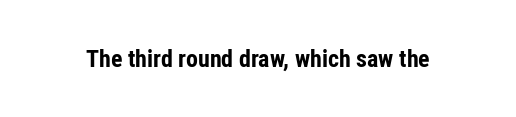
{"italic": "no", "bold": "yes", "underline": "no", "letter_spacing": "normal", "letter_spacing_em": 0.0, "glyph_px": 24}
